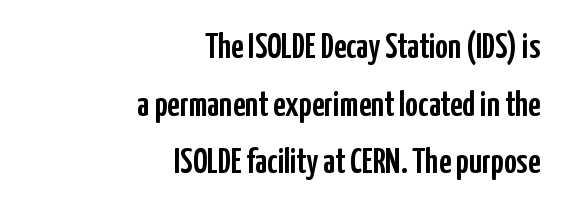
The passage shown has conventional tracking throughout. Just letters on the line, the space beneath them empty. Layout note: lines flush right. Does the lettering tilt? It doesn't — this is upright. Serifs: no, the terminals of the letterforms are clean.
